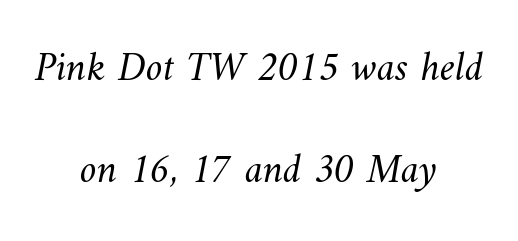
{"bold": "no", "weight": "light", "width": "normal", "stroke_contrast": "medium", "x_height": "small", "monospaced": "no", "underline": "no", "align": "center", "line_spacing": "loose", "line_spacing_ratio": 2.42, "letter_spacing": "normal", "letter_spacing_em": 0.0, "glyph_px": 42}
